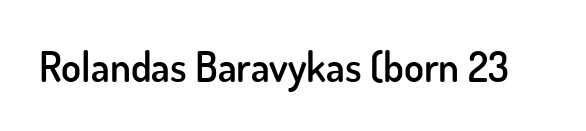
Q: Is the text bold? A: Semi-bold.
Q: Is the text italic (slanted)? A: No, it is upright.
Q: Is the typeface a serif or a sans-serif typeface? A: Sans-serif.
Q: Is the text underlined? A: No.
Q: Is the spacing between letters normal or unusually wide? A: Normal.
Q: Width (condensed, normal, or wide)? A: Normal.
Q: Stroke contrast? A: Low.
Q: x-height? A: Small.
Q: Monospaced? A: No.
